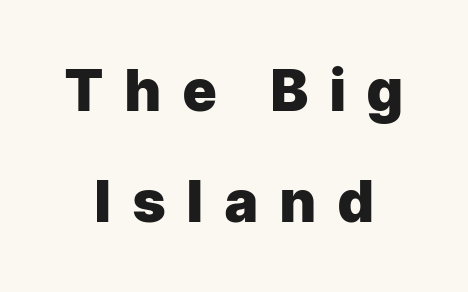
{"serif": "no", "italic": "no", "bold": "yes", "weight": "heavy", "width": "normal", "stroke_contrast": "low", "x_height": "medium", "monospaced": "no", "underline": "no", "align": "center", "line_spacing": "loose", "line_spacing_ratio": 1.95, "letter_spacing": "wide", "letter_spacing_em": 0.39, "glyph_px": 57}
